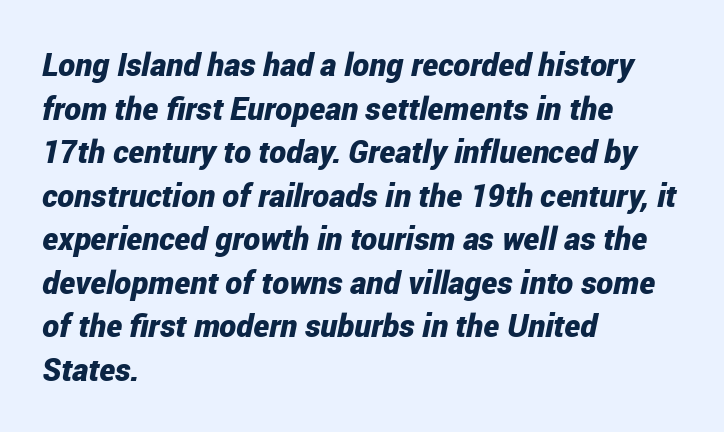
The image shows 32 px bold, condensed type, italic (leaning right); set left-aligned, normal line spacing (1.36x), normal letter spacing, not underlined; low stroke contrast and a medium x-height.
